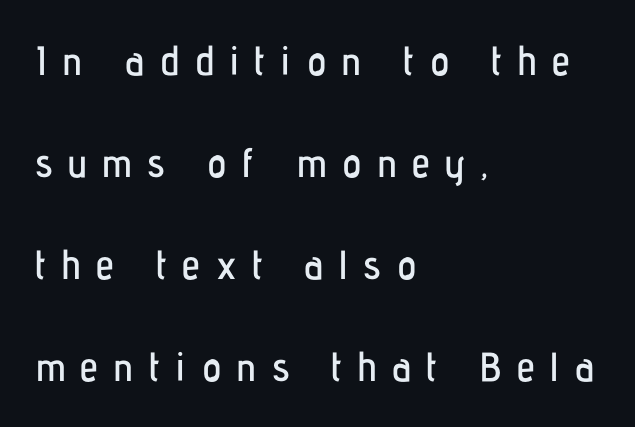
{"serif": "no", "italic": "no", "width": "condensed", "stroke_contrast": "low", "x_height": "medium", "monospaced": "no", "underline": "no", "align": "left", "line_spacing": "loose", "line_spacing_ratio": 2.49, "letter_spacing": "wide", "letter_spacing_em": 0.37, "glyph_px": 41}
